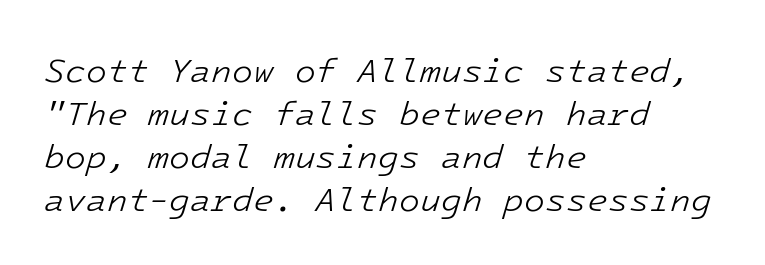
Q: Is the text bold? A: No.
Q: Is the text italic (slanted)? A: Yes, it leans right by about 16 degrees.
Q: Is the text underlined? A: No.
Q: How is the paragraph aligned? A: Left-aligned.
Q: Is the spacing between letters normal or unusually wide? A: Normal.
Q: Is the spacing between lines tight, normal or loose? A: Normal.
Q: Width (condensed, normal, or wide)? A: Normal.
Q: Stroke contrast? A: Low.
Q: x-height? A: Medium.
